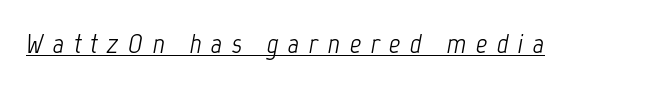
Q: Is the text bold? A: No.
Q: Is the text italic (slanted)? A: Yes, it leans right by about 12 degrees.
Q: Is the text underlined? A: Yes.
Q: Is the spacing between letters normal or unusually wide? A: Unusually wide.
Q: Width (condensed, normal, or wide)? A: Condensed.
Q: Stroke contrast? A: Low.
Q: x-height? A: Medium.
Q: Monospaced? A: No.
